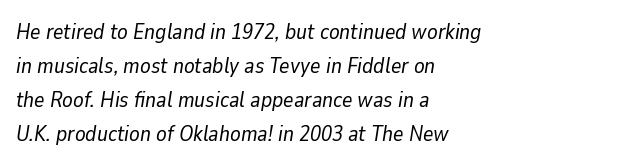
{"italic": "yes", "lean": "right", "slant_degrees": 9, "bold": "no", "underline": "no", "align": "left", "line_spacing": "normal", "line_spacing_ratio": 1.54, "letter_spacing": "normal", "letter_spacing_em": 0.0, "glyph_px": 22}
